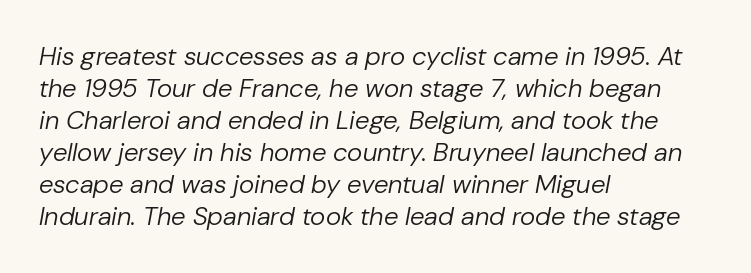
Horizontal alignment here is leftward, the default for most running prose. The gap between lines stays unmarked. If you drew a line through each stem, it would be angled. The typesetting does not lean heavy: it is not bold. The line texture is even and compact thanks to regular tracking.
